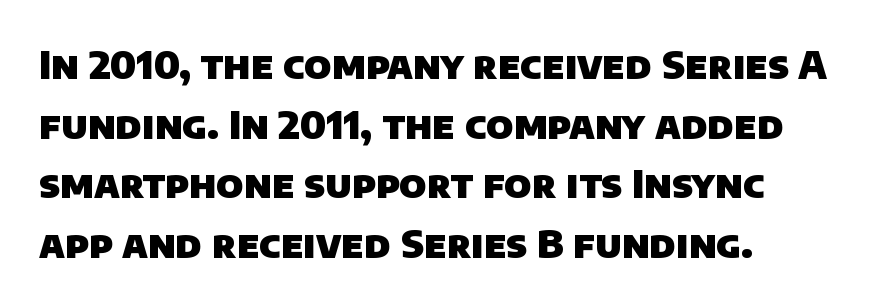
{"serif": "no", "bold": "yes", "weight": "heavy", "width": "normal", "stroke_contrast": "low", "x_height": "large", "monospaced": "no", "underline": "no", "line_spacing": "normal", "line_spacing_ratio": 1.57, "letter_spacing": "normal", "letter_spacing_em": 0.0, "glyph_px": 38}
